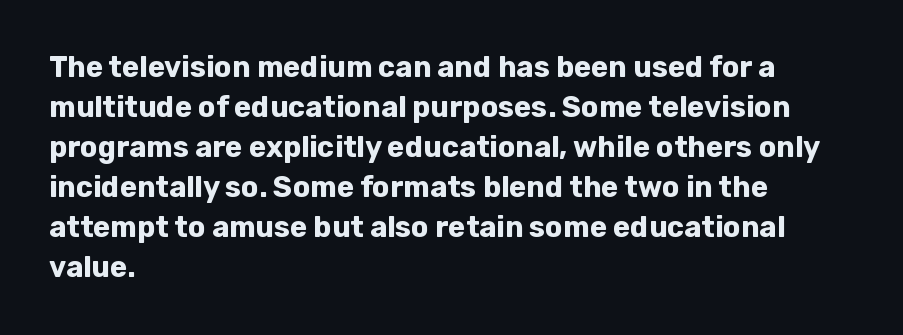
The strokes are fattened all the way to bold. The passage shown is typeset with a sans-serif family. A roman cut, with each character standing at attention. Spacing verdict: proportional, widths tailored to each character. Decoration check: the copy has no underline. What stands out about the letter spacing? Nothing — it is the standard amount.
